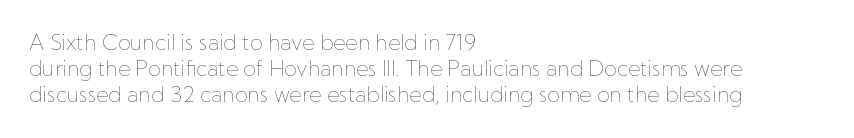
Does extra space separate the letters? No, they use regular spacing. Layout note: lines flush left. The area under the type is left untouched. This reads as an unemphasized weight, regular at the heaviest. This is roman type, the default non-slanted kind. Vertical spacing — default.
